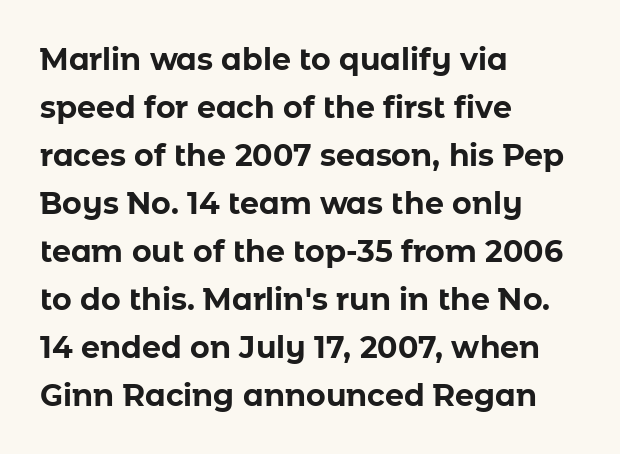
The image shows 30 px bold sans-serif type, upright; set left-aligned, normal line spacing (1.6x), normal letter spacing, not underlined; low stroke contrast and a medium x-height.
